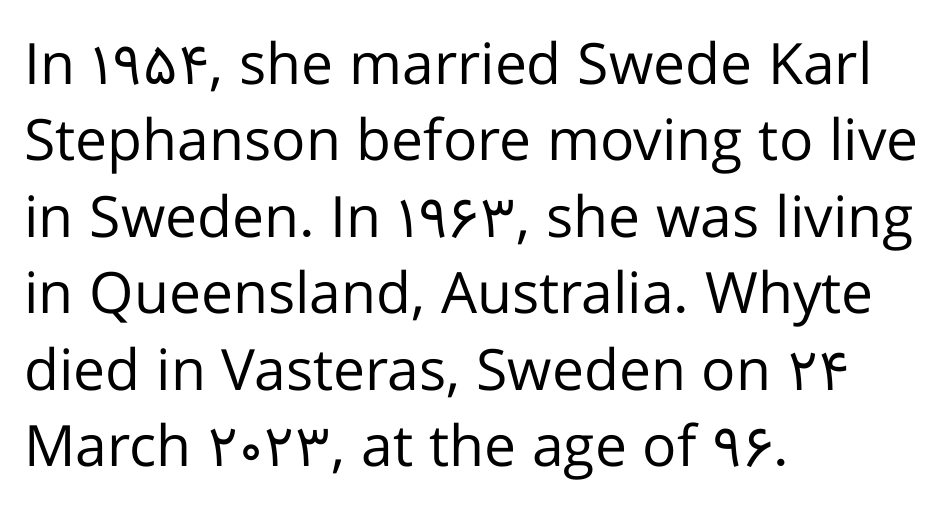
Q: Is the text bold? A: No.
Q: Is the text italic (slanted)? A: No, it is upright.
Q: Is the typeface a serif or a sans-serif typeface? A: Sans-serif.
Q: Is the text underlined? A: No.
Q: How is the paragraph aligned? A: Left-aligned.
Q: Is the spacing between letters normal or unusually wide? A: Normal.
Q: Is the spacing between lines tight, normal or loose? A: Normal.
Q: Width (condensed, normal, or wide)? A: Normal.
Q: Stroke contrast? A: Low.
Q: x-height? A: Medium.
Q: Monospaced? A: No.
